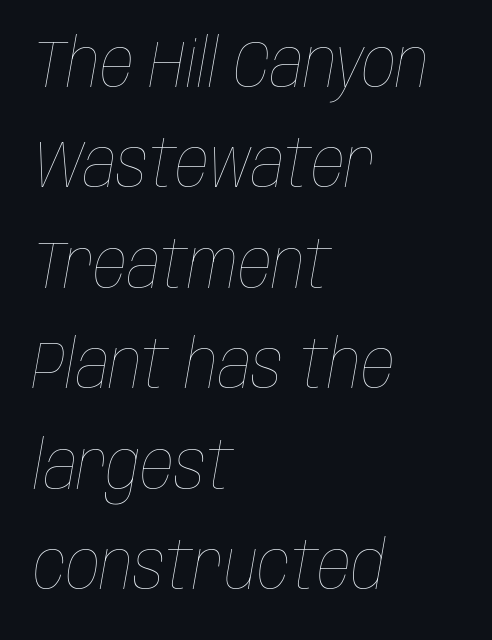
Quick note: italic. No extra ink here — the face is not bold. Is there much room between lines? A standard amount, neither cramped nor airy. You could not count columns in this text — the font is proportionally spaced.
